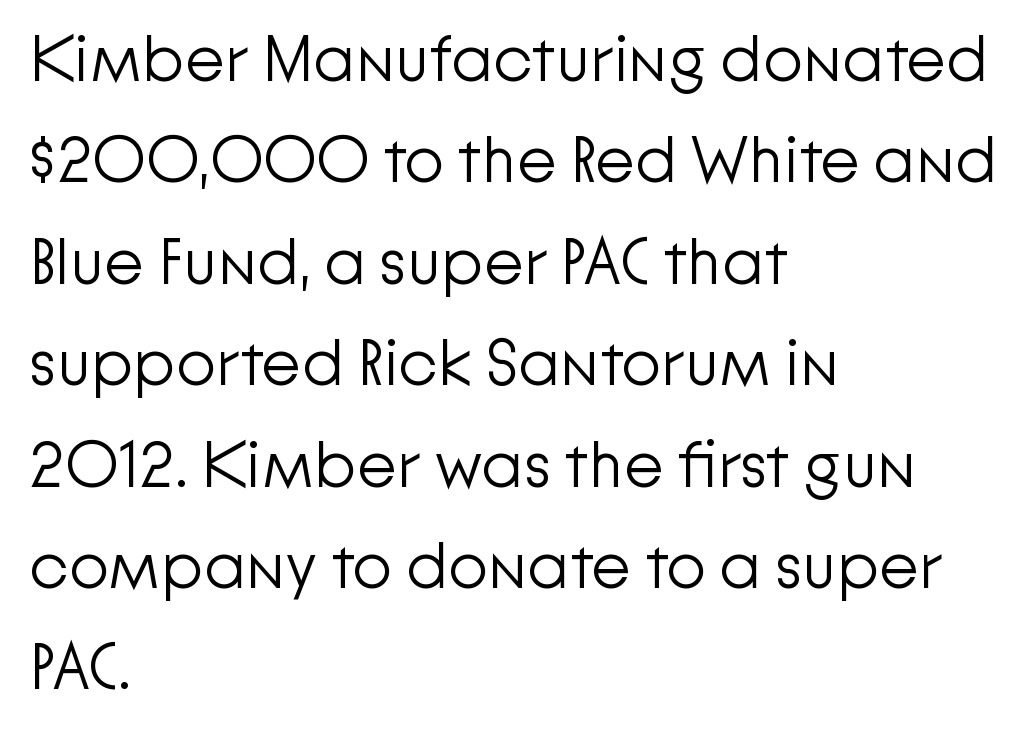
Q: Is the text bold? A: No.
Q: Is the text italic (slanted)? A: No, it is upright.
Q: Is the typeface a serif or a sans-serif typeface? A: Sans-serif.
Q: Is the text underlined? A: No.
Q: How is the paragraph aligned? A: Left-aligned.
Q: Is the spacing between letters normal or unusually wide? A: Normal.
Q: Is the spacing between lines tight, normal or loose? A: Normal.
Q: Width (condensed, normal, or wide)? A: Normal.
Q: Stroke contrast? A: Low.
Q: x-height? A: Medium.
Q: Monospaced? A: No.
